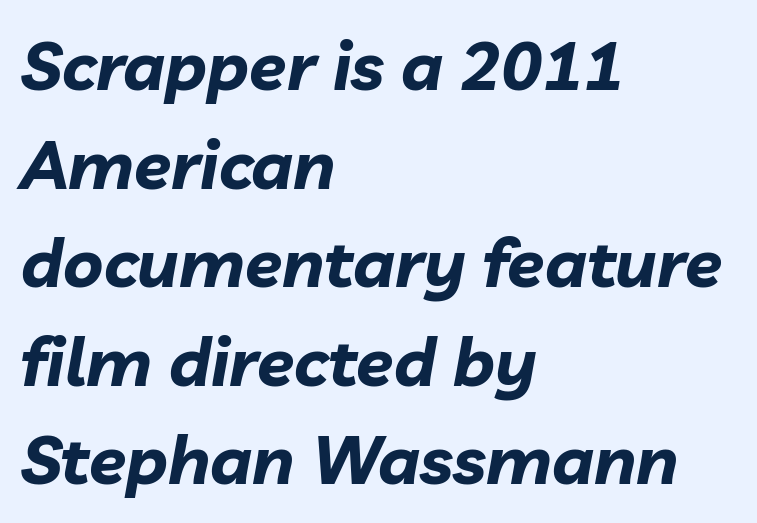
Standard letterfit; no display-style spreading of the glyphs. If you drew a ruler down the left edge, every line would touch it. A dark, heavy texture on the line: the type is bold. Letters rest on an invisible, unmarked baseline. It's the slanting kind of type.
